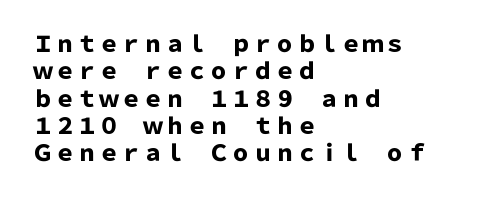
{"italic": "no", "bold": "yes", "underline": "no", "align": "left", "line_spacing_ratio": 1.24, "letter_spacing": "normal", "letter_spacing_em": 0.0, "glyph_px": 22}
